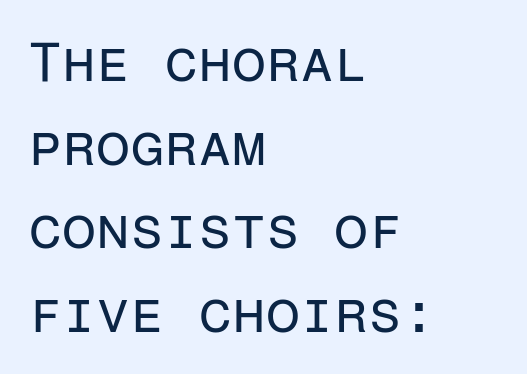
{"serif": "no", "italic": "no", "bold": "no", "weight": "regular", "width": "normal", "stroke_contrast": "low", "x_height": "medium", "monospaced": "yes", "underline": "no", "align": "left", "line_spacing": "normal", "line_spacing_ratio": 1.52, "letter_spacing": "normal", "letter_spacing_em": 0.0, "glyph_px": 55}
